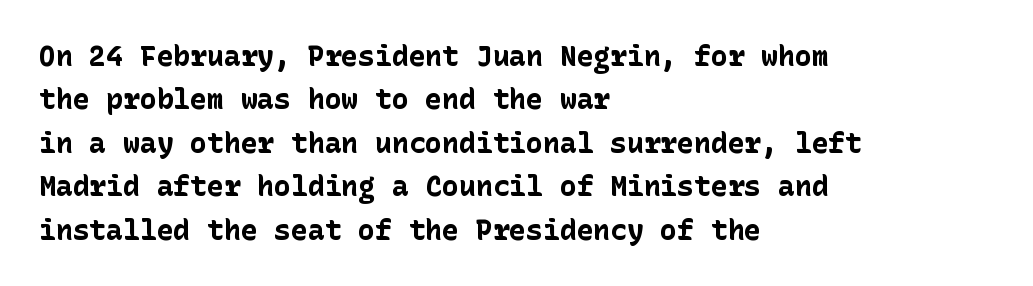
The image shows 28 px bold sans-serif type, upright; set left-aligned, normal line spacing (1.55x), normal letter spacing, not underlined; low stroke contrast and a medium x-height.
